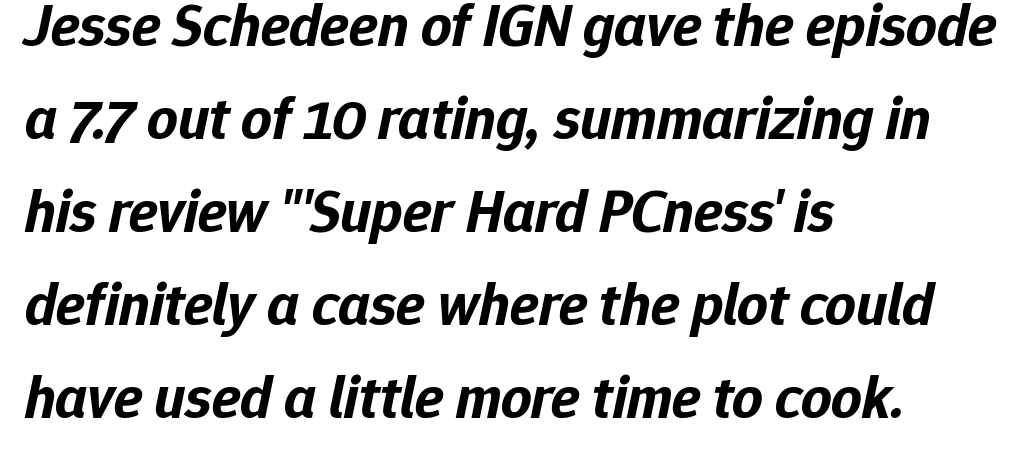
The image shows 60 px bold type, italic (leaning right); set left-aligned, normal line spacing (1.55x), normal letter spacing, not underlined; low stroke contrast and a medium x-height.
